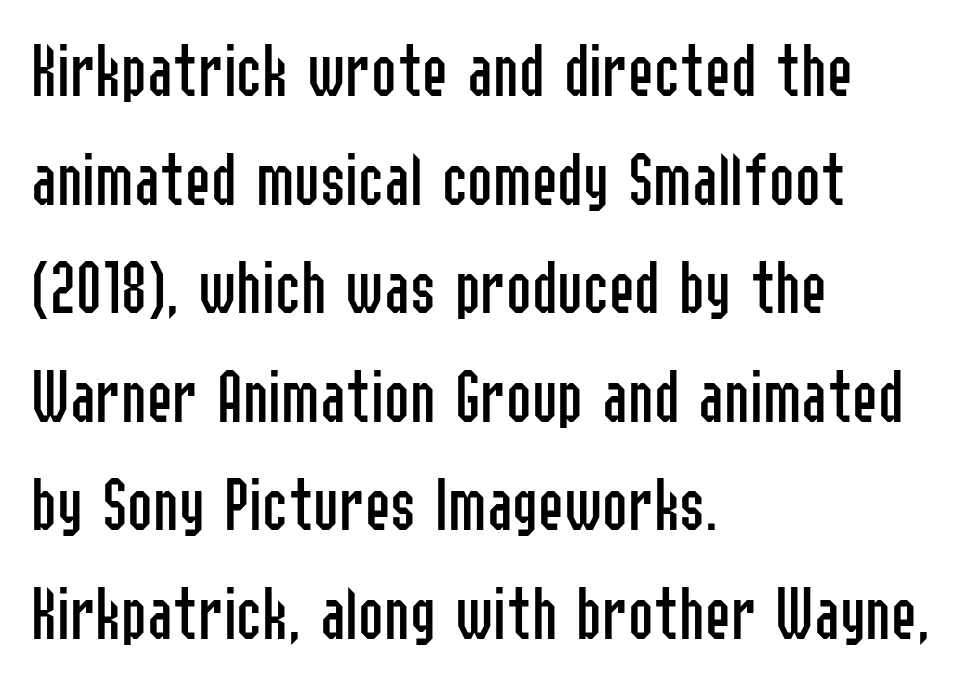
Nothing sits at the stroke ends, so this counts as sans-serif. Character widths vary here, with narrow letters taking less room than wide ones. A typesetter would call this zero additional tracking. Vertically, the passage feels balanced, rows spaced as you'd expect. Decoration check: the copy has no underline.
